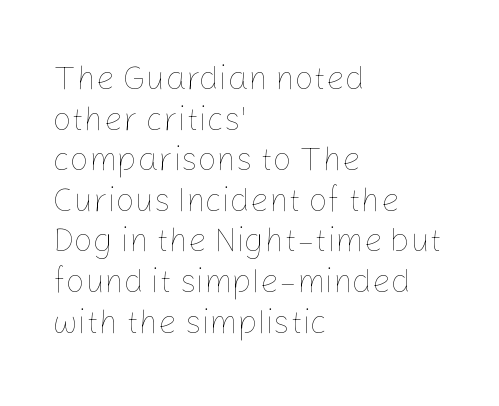
This sample has the flowing, uneven cadence of proportional lettering. Does the copy run flush right? No — it runs flush left. The glyphs are unaccompanied by any horizontal stroke below them. You can tell it's not italic because the verticals are truly vertical.
